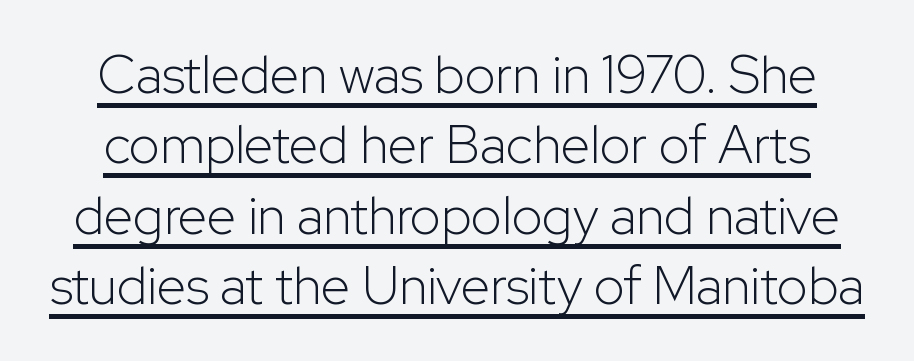
Weight: in the light-to-regular range. The passage shown is underscored from start to finish. Upright lettering throughout. To sum up the face: it is a sans, with no serifs.
